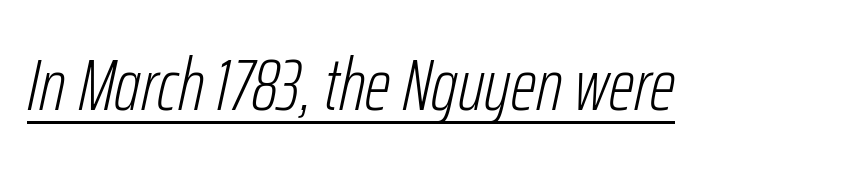
Q: Is the text bold? A: No.
Q: Is the text italic (slanted)? A: Yes, it leans right by about 12 degrees.
Q: Is the text underlined? A: Yes.
Q: Is the spacing between letters normal or unusually wide? A: Normal.
Q: Width (condensed, normal, or wide)? A: Condensed.
Q: Stroke contrast? A: Low.
Q: x-height? A: Medium.
Q: Monospaced? A: No.
